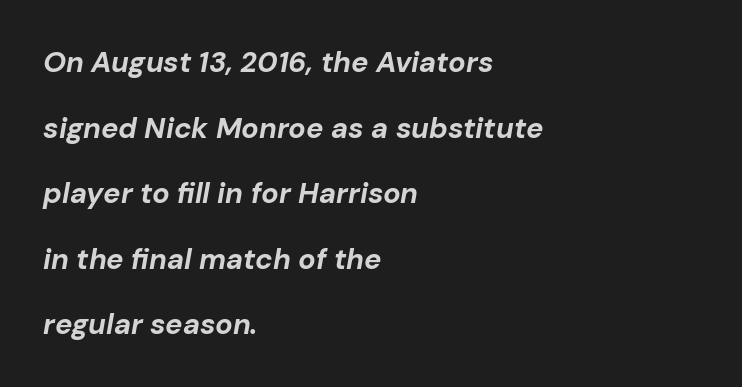
{"italic": "yes", "lean": "right", "slant_degrees": 10, "bold": "yes", "weight": "bold", "width": "normal", "stroke_contrast": "low", "x_height": "medium", "monospaced": "no", "underline": "no", "align": "left", "line_spacing": "loose", "line_spacing_ratio": 2.26, "letter_spacing": "normal", "letter_spacing_em": 0.0, "glyph_px": 29}
